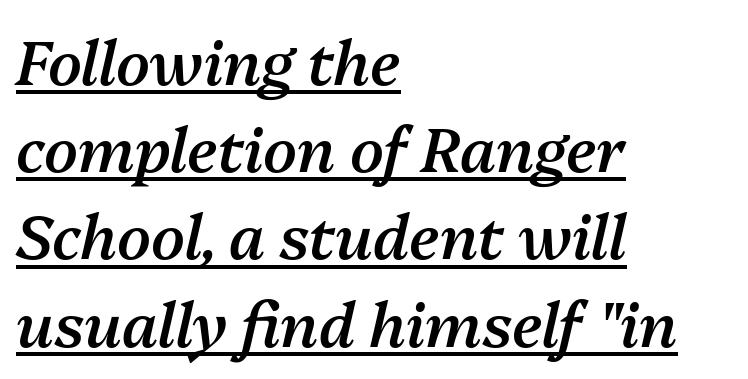
The image shows 61 px semibold type, italic (leaning right); set left-aligned, normal line spacing (1.43x), normal letter spacing, underlined; medium stroke contrast and a medium x-height.
